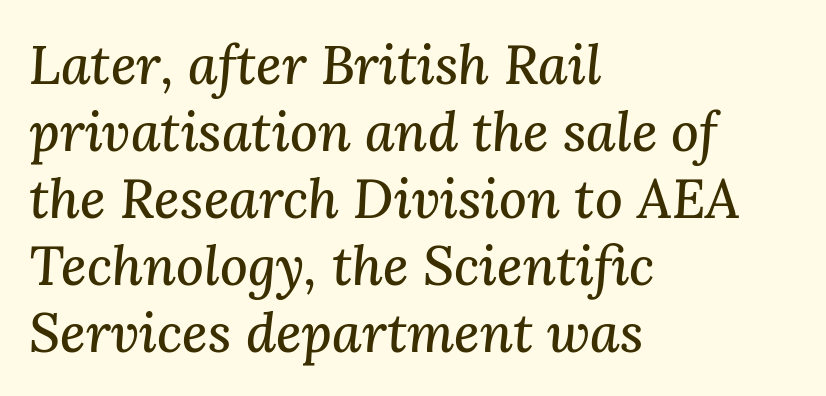
Q: Is the text italic (slanted)? A: Yes, it leans right by about 3 degrees.
Q: Is the typeface a serif or a sans-serif typeface? A: Serif.
Q: Is the text underlined? A: No.
Q: How is the paragraph aligned? A: Left-aligned.
Q: Is the spacing between letters normal or unusually wide? A: Normal.
Q: Width (condensed, normal, or wide)? A: Normal.
Q: Stroke contrast? A: Medium.
Q: x-height? A: Medium.
Q: Monospaced? A: No.
